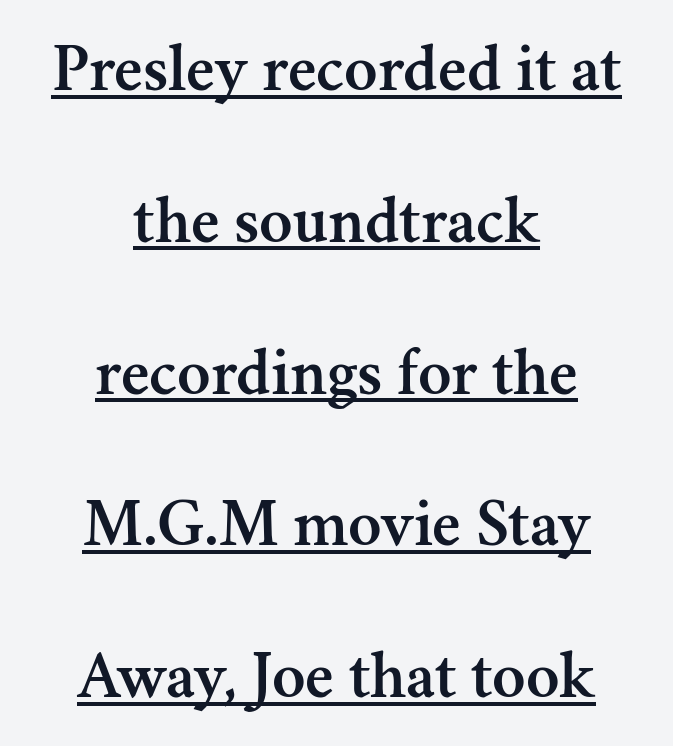
Q: Is the text italic (slanted)? A: No, it is upright.
Q: Is the typeface a serif or a sans-serif typeface? A: Serif.
Q: Is the text underlined? A: Yes.
Q: How is the paragraph aligned? A: Centered.
Q: Is the spacing between letters normal or unusually wide? A: Normal.
Q: Is the spacing between lines tight, normal or loose? A: Loose.
Q: Width (condensed, normal, or wide)? A: Normal.
Q: Stroke contrast? A: Medium.
Q: x-height? A: Small.
Q: Monospaced? A: No.
